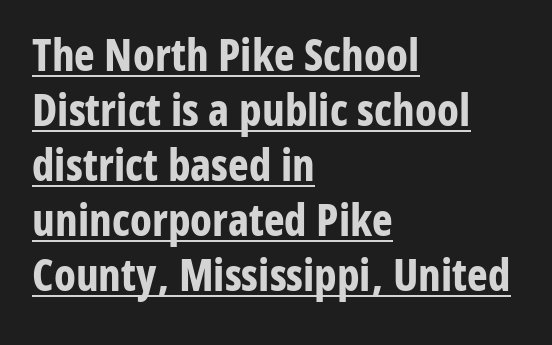
Each letter's strokes conclude bluntly, with no projecting serifs. The face used here is proportionally spaced, like ordinary book or web type. How are the letters spaced? Ordinarily, with no added tracking. The words here are underlined.
